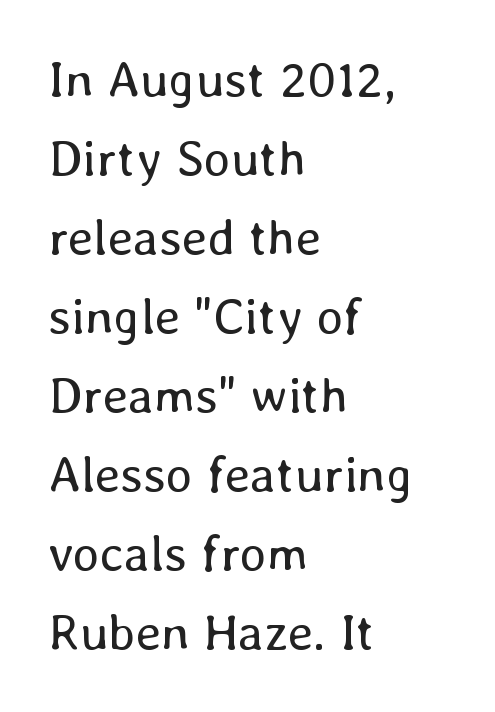
The image shows 51 px regular-weight type, upright; set left-aligned, normal line spacing (1.55x), normal letter spacing, not underlined; low stroke contrast and a medium x-height.
